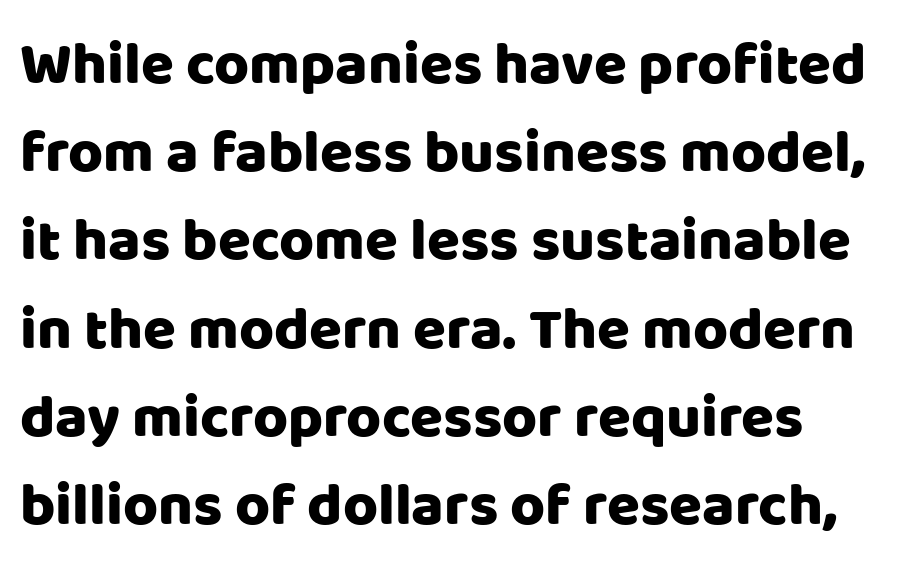
The image shows 60 px sans-serif type, upright; set normal line spacing (1.47x), normal letter spacing, not underlined; low stroke contrast and a large x-height.
